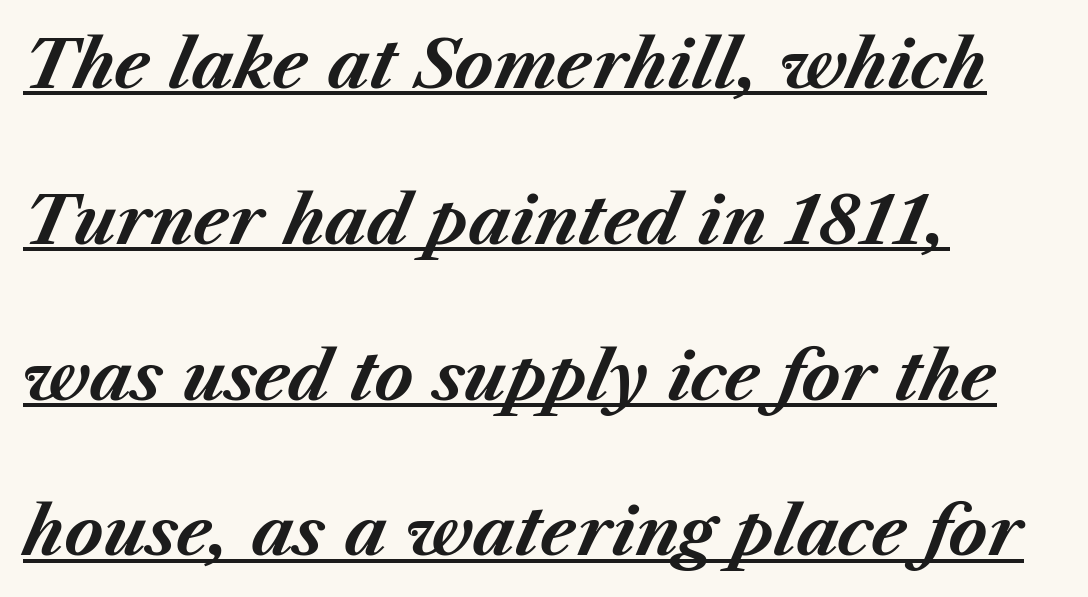
The specimen includes a rule beneath the text block's lines. These lines are set flush left with a ragged right edge. Note the varied advance widths — an 'i' is clearly narrower than an 'm'. This is heavy type, rendered in bold. These lines keep a tight, regular rhythm from letter to letter. If you drew a line through each stem, it would be angled.
